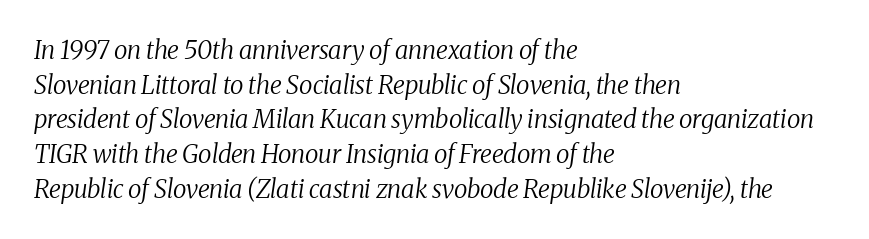
{"italic": "yes", "lean": "right", "slant_degrees": 8, "bold": "no", "underline": "no", "align": "left", "line_spacing": "normal", "line_spacing_ratio": 1.39, "letter_spacing": "normal", "letter_spacing_em": 0.0, "glyph_px": 25}
